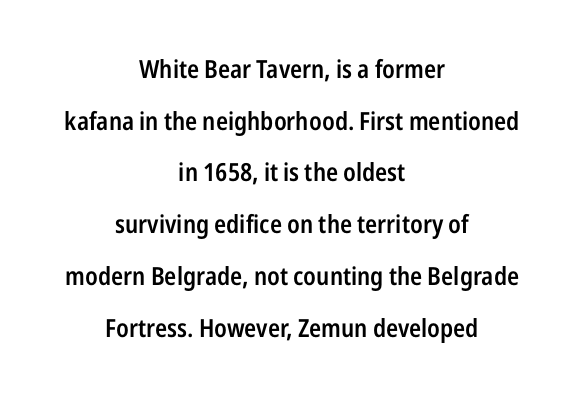
{"italic": "no", "bold": "semi", "underline": "no", "align": "center", "line_spacing": "loose", "line_spacing_ratio": 2.07, "letter_spacing": "normal", "letter_spacing_em": 0.0, "glyph_px": 25}
